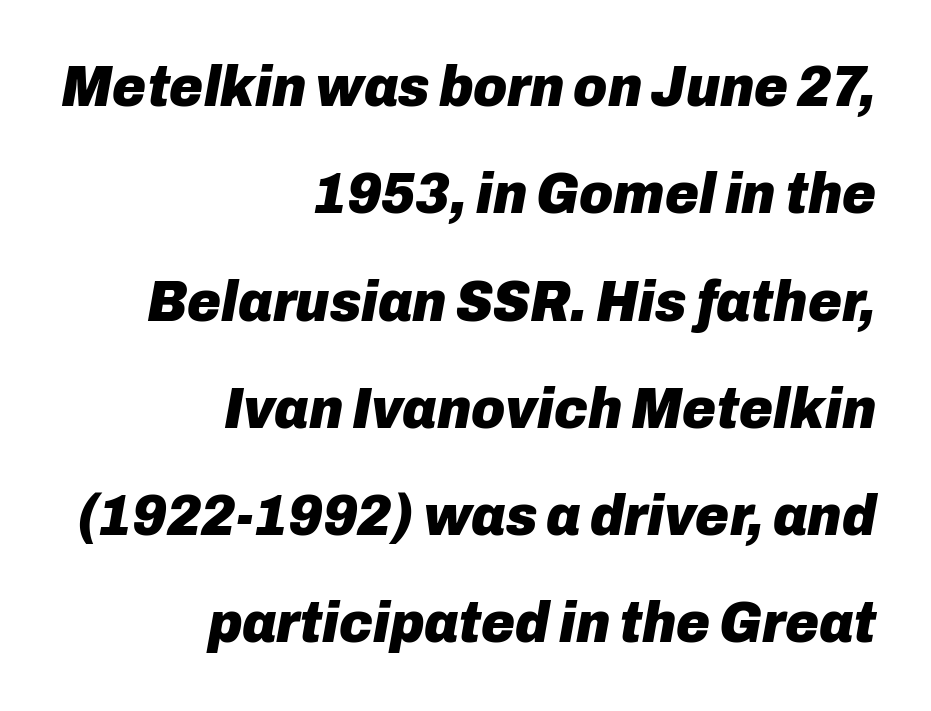
{"italic": "yes", "lean": "right", "slant_degrees": 10, "bold": "yes", "weight": "heavy", "width": "normal", "stroke_contrast": "low", "x_height": "medium", "monospaced": "no", "underline": "no", "align": "right", "line_spacing_ratio": 1.85, "letter_spacing": "normal", "letter_spacing_em": 0.0, "glyph_px": 58}
